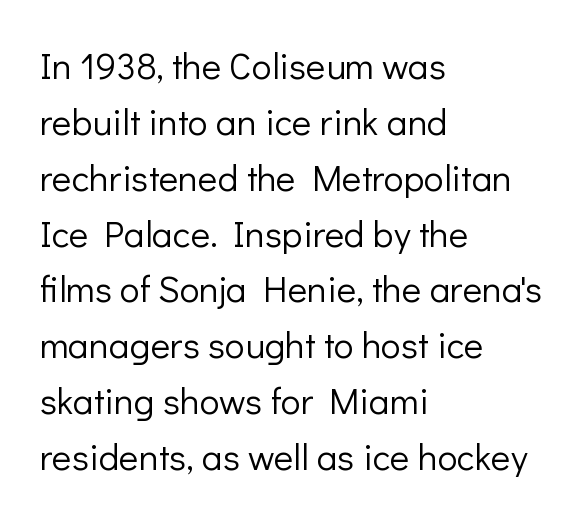
The passage shown has conventional tracking throughout. Does the type have serifs? No, each stem ends abruptly. On a weight scale, this lands at 450 or below. This rendering features lettering with no underline.
